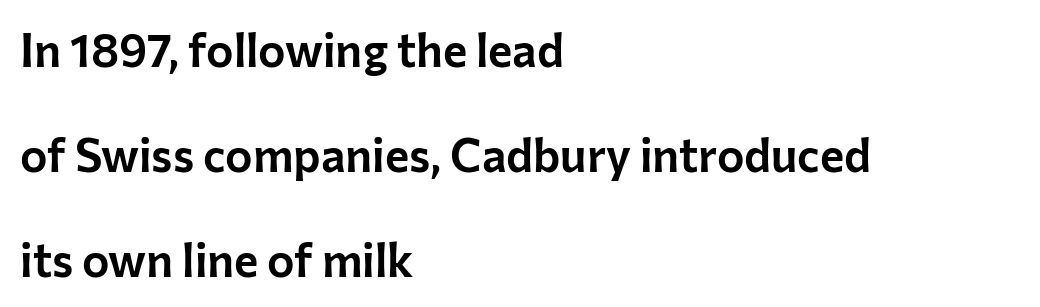
What's the leading like? Stretched, with rows far apart. Beneath every word, the page is bare. The letters sit at their default tracking, neither squeezed nor spread. These lines are composed in type without serifs. These lines are rendered in a variable-pitch font. Designer's note — italics off, roman on.
